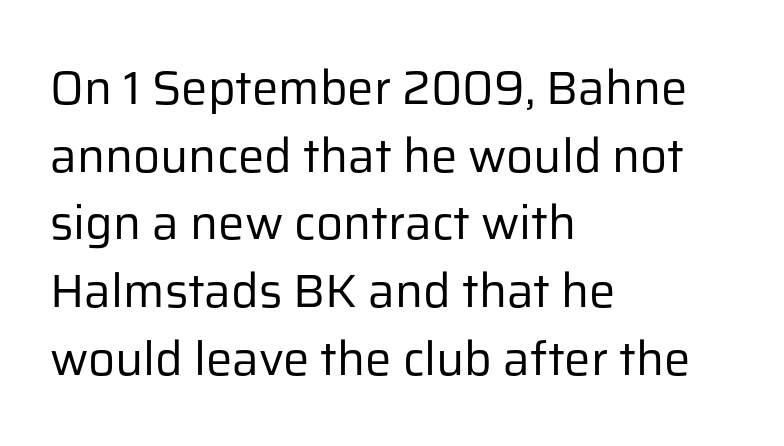
The image shows 47 px regular-weight sans-serif type, upright; set left-aligned, normal line spacing (1.44x), normal letter spacing, not underlined; low stroke contrast and a medium x-height.
